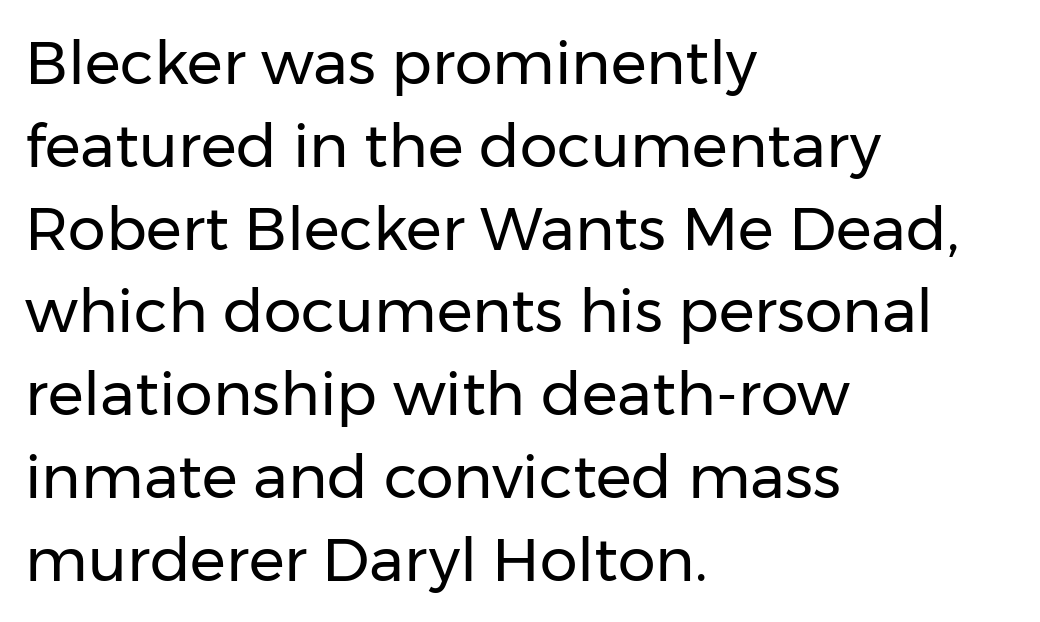
The image shows 60 px regular-weight sans-serif type, upright; set left-aligned, normal line spacing (1.38x), normal letter spacing, not underlined; low stroke contrast and a medium x-height.
